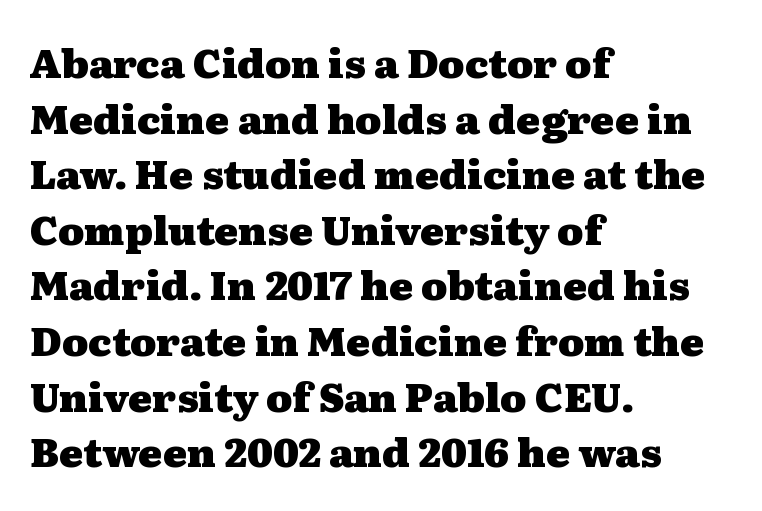
The image shows 40 px heavy, wide serif type, upright; set left-aligned, normal line spacing (1.39x), normal letter spacing, not underlined; medium stroke contrast and a medium x-height.
